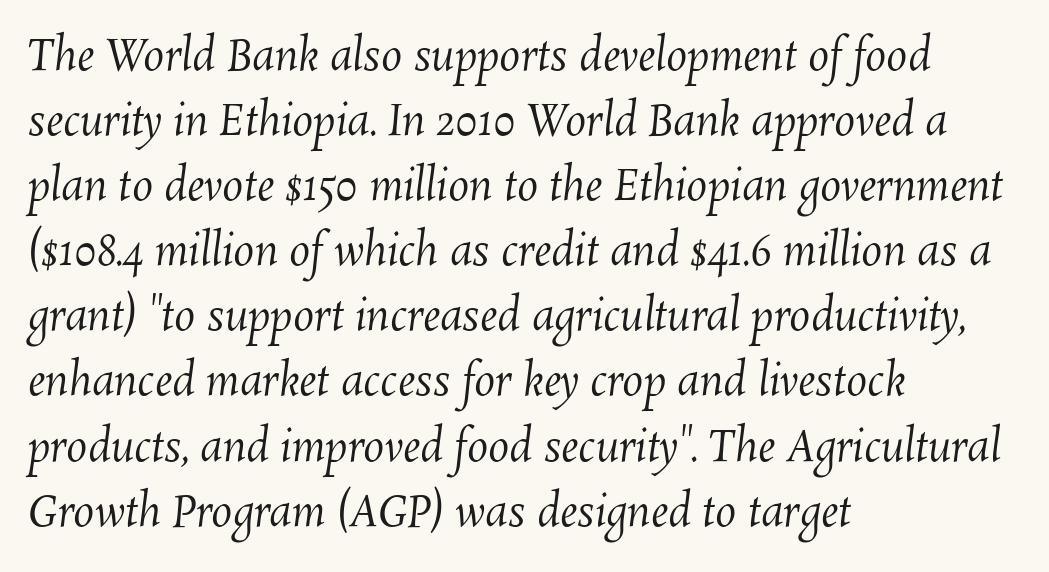
The image shows 42 px regular-weight type; set left-aligned, normal line spacing (1.55x), normal letter spacing, not underlined; medium stroke contrast and a medium x-height.
